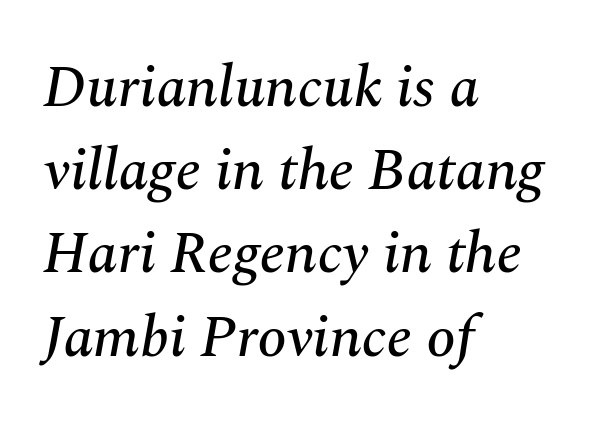
Q: Is the text italic (slanted)? A: Yes, it leans right by about 10 degrees.
Q: Is the typeface a serif or a sans-serif typeface? A: Serif.
Q: Is the text underlined? A: No.
Q: How is the paragraph aligned? A: Left-aligned.
Q: Is the spacing between letters normal or unusually wide? A: Normal.
Q: Is the spacing between lines tight, normal or loose? A: Normal.
Q: Width (condensed, normal, or wide)? A: Normal.
Q: Stroke contrast? A: Medium.
Q: x-height? A: Medium.
Q: Monospaced? A: No.
